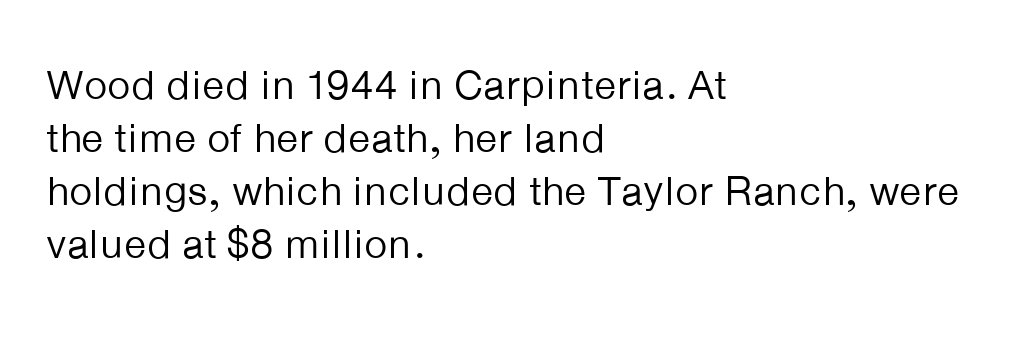
Q: Is the text bold? A: No.
Q: Is the text italic (slanted)? A: No, it is upright.
Q: Is the typeface a serif or a sans-serif typeface? A: Sans-serif.
Q: Is the text underlined? A: No.
Q: How is the paragraph aligned? A: Left-aligned.
Q: Is the spacing between letters normal or unusually wide? A: Normal.
Q: Is the spacing between lines tight, normal or loose? A: Normal.
Q: Width (condensed, normal, or wide)? A: Normal.
Q: Stroke contrast? A: Low.
Q: x-height? A: Medium.
Q: Monospaced? A: No.
